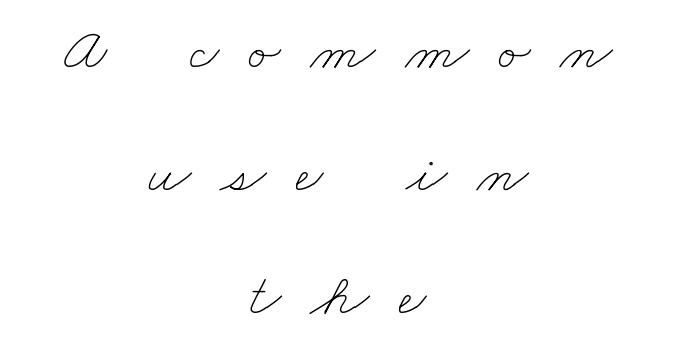
Q: Is the text bold? A: No.
Q: Is the text underlined? A: No.
Q: How is the paragraph aligned? A: Centered.
Q: Is the spacing between letters normal or unusually wide? A: Unusually wide.
Q: Is the spacing between lines tight, normal or loose? A: Loose.
Q: Width (condensed, normal, or wide)? A: Wide.
Q: Stroke contrast? A: Low.
Q: x-height? A: Small.
Q: Monospaced? A: No.
